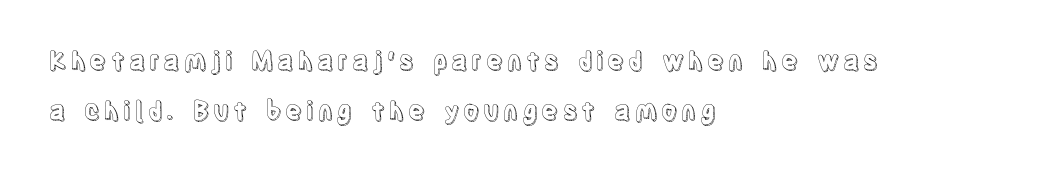
Q: Is the text italic (slanted)? A: No, it is upright.
Q: Is the text underlined? A: No.
Q: How is the paragraph aligned? A: Left-aligned.
Q: Is the spacing between lines tight, normal or loose? A: Loose.
